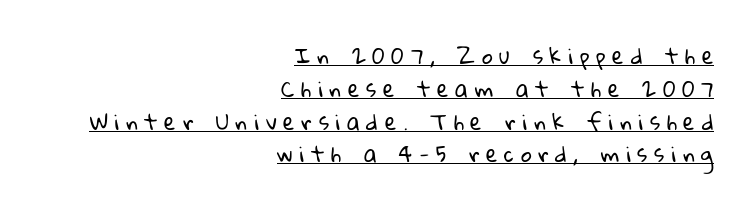
Q: Is the text bold? A: No.
Q: Is the text underlined? A: Yes.
Q: How is the paragraph aligned? A: Right-aligned.
Q: Is the spacing between letters normal or unusually wide? A: Unusually wide.
Q: Is the spacing between lines tight, normal or loose? A: Normal.
